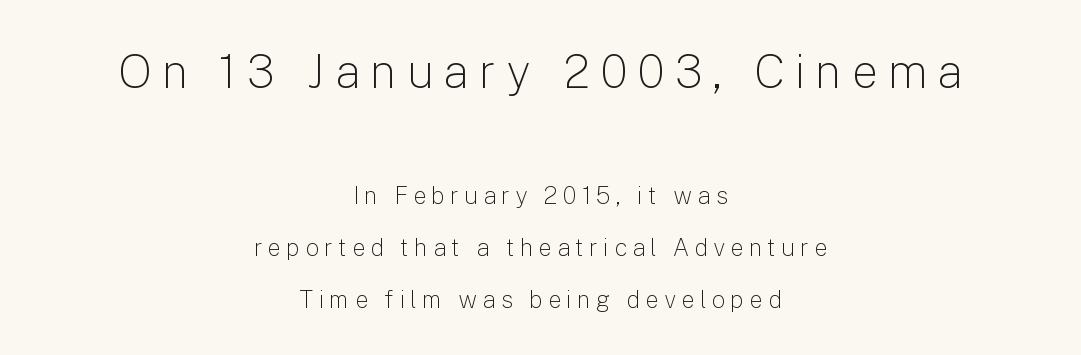
The image shows 47 px light sans-serif type, upright; set centered, loose line spacing (2.16x), unusually wide letter spacing (+0.21 em), not underlined; the first (top) block is 1.96x larger; low stroke contrast and a medium x-height.
